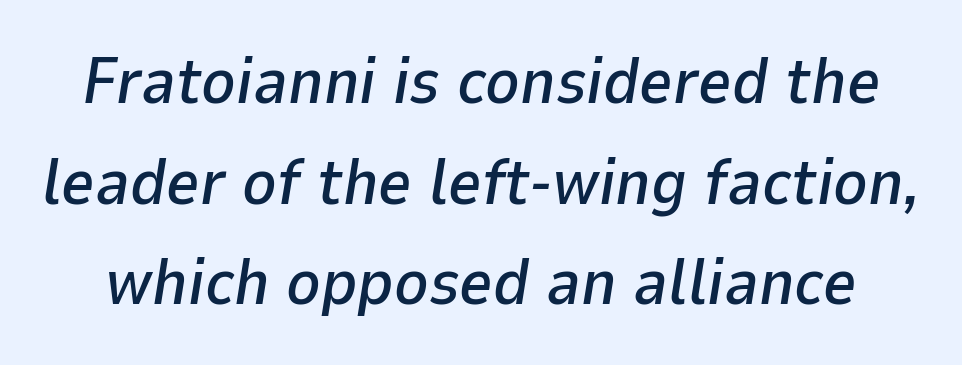
The gap between lines stays unmarked. Vertical spacing — default. Between one letter and the next there's only the usual sliver of space. Compared with ordinary roman type, these characters are visibly tilted. The letters advance in unequal steps, a hallmark of proportional type.
